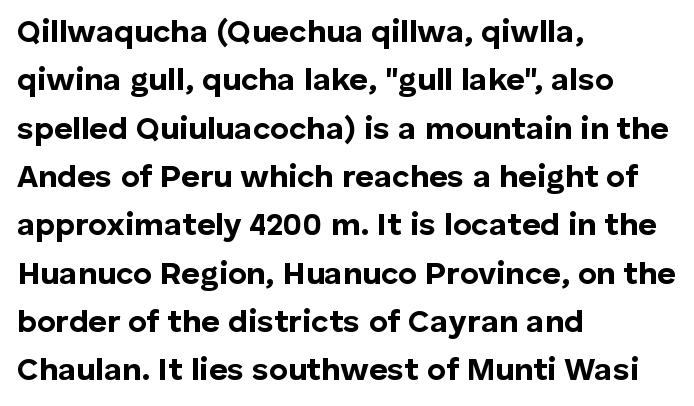
Q: Is the text bold? A: Yes.
Q: Is the text italic (slanted)? A: No, it is upright.
Q: Is the typeface a serif or a sans-serif typeface? A: Sans-serif.
Q: Is the text underlined? A: No.
Q: How is the paragraph aligned? A: Left-aligned.
Q: Is the spacing between letters normal or unusually wide? A: Normal.
Q: Is the spacing between lines tight, normal or loose? A: Normal.
Q: Width (condensed, normal, or wide)? A: Normal.
Q: Stroke contrast? A: Low.
Q: x-height? A: Medium.
Q: Monospaced? A: No.
